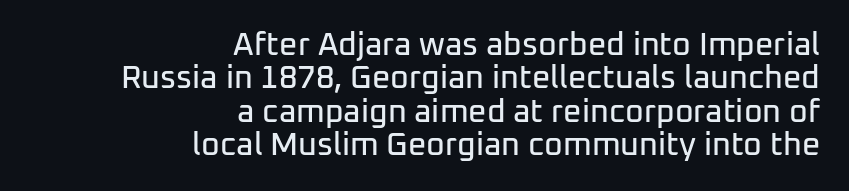
The image shows 32 px sans-serif type, upright; set right-aligned, tight line spacing (1.04x), normal letter spacing, not underlined; low stroke contrast and a medium x-height.
